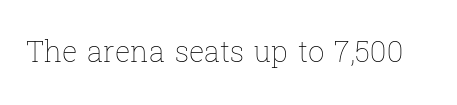
Q: Is the text bold? A: No.
Q: Is the text italic (slanted)? A: No, it is upright.
Q: Is the text underlined? A: No.
Q: Is the spacing between letters normal or unusually wide? A: Normal.
Q: Width (condensed, normal, or wide)? A: Normal.
Q: Stroke contrast? A: Low.
Q: x-height? A: Medium.
Q: Monospaced? A: No.
